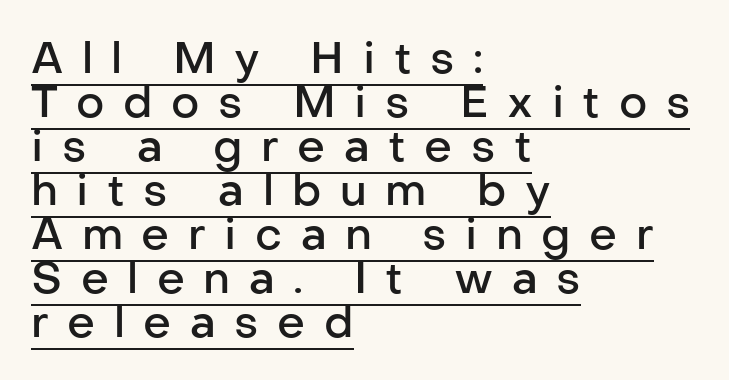
Q: Is the text bold? A: Semi-bold.
Q: Is the text italic (slanted)? A: No, it is upright.
Q: Is the typeface a serif or a sans-serif typeface? A: Sans-serif.
Q: Is the text underlined? A: Yes.
Q: How is the paragraph aligned? A: Left-aligned.
Q: Is the spacing between letters normal or unusually wide? A: Unusually wide.
Q: Is the spacing between lines tight, normal or loose? A: Tight.
Q: Width (condensed, normal, or wide)? A: Normal.
Q: Stroke contrast? A: Low.
Q: x-height? A: Medium.
Q: Monospaced? A: No.
